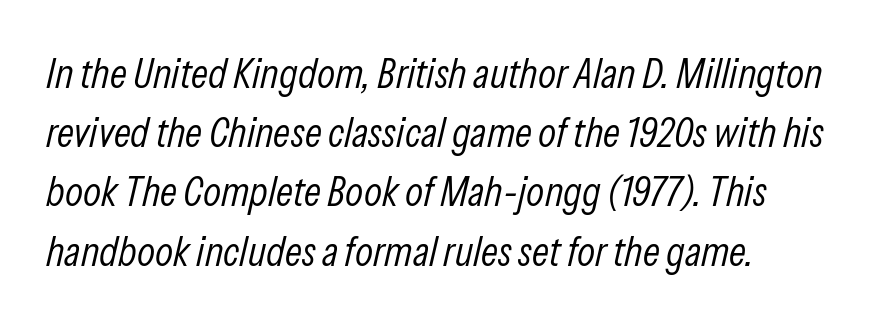
Q: Is the text bold? A: No.
Q: Is the text italic (slanted)? A: Yes, it leans right by about 13 degrees.
Q: Is the text underlined? A: No.
Q: Is the spacing between letters normal or unusually wide? A: Normal.
Q: Is the spacing between lines tight, normal or loose? A: Normal.
Q: Width (condensed, normal, or wide)? A: Condensed.
Q: Stroke contrast? A: Low.
Q: x-height? A: Medium.
Q: Monospaced? A: No.
